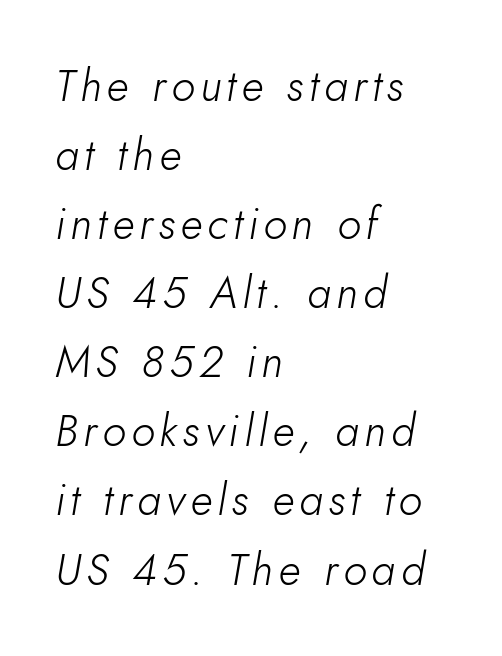
{"italic": "yes", "lean": "right", "slant_degrees": 10, "bold": "no", "weight": "light", "width": "normal", "stroke_contrast": "low", "x_height": "small", "monospaced": "no", "underline": "no", "align": "left", "line_spacing": "normal", "line_spacing_ratio": 1.57, "glyph_px": 44}
